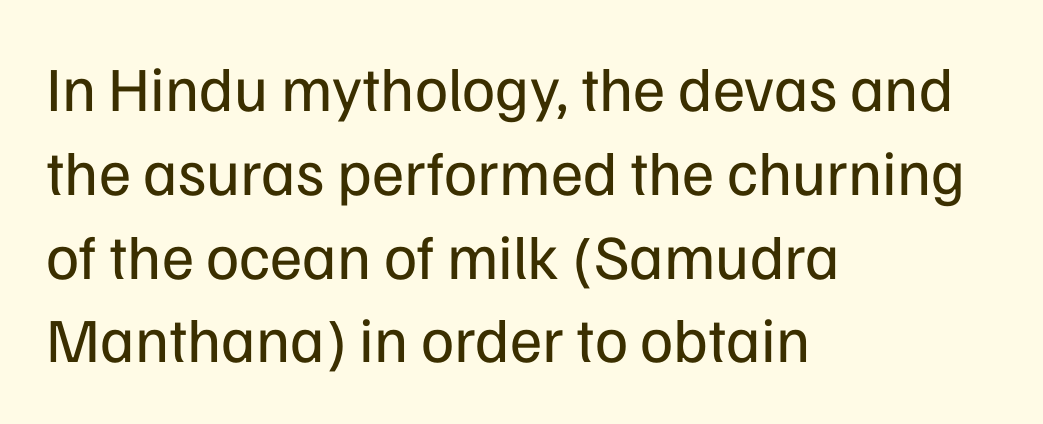
{"serif": "no", "italic": "no", "bold": "no", "weight": "regular", "width": "normal", "stroke_contrast": "low", "x_height": "medium", "monospaced": "no", "underline": "no", "align": "left", "line_spacing": "normal", "line_spacing_ratio": 1.33, "letter_spacing": "normal", "letter_spacing_em": 0.0, "glyph_px": 63}
